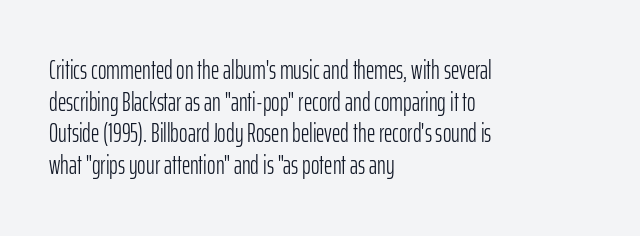
{"italic": "no", "bold": "no", "underline": "no", "align": "left", "line_spacing_ratio": 1.22, "letter_spacing": "normal", "letter_spacing_em": 0.0, "glyph_px": 26}
